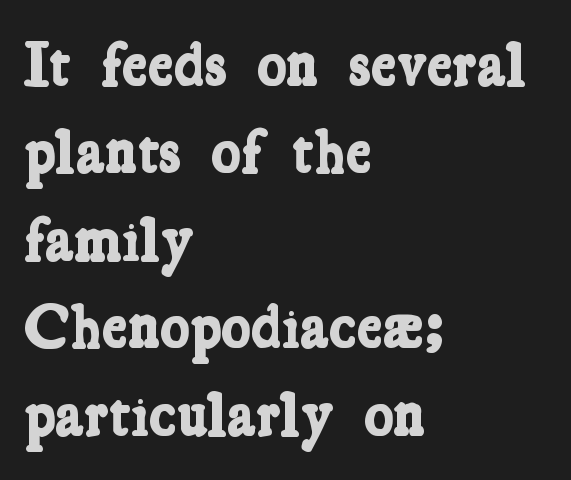
Q: Is the text bold? A: Yes.
Q: Is the typeface a serif or a sans-serif typeface? A: Serif.
Q: Is the text underlined? A: No.
Q: How is the paragraph aligned? A: Left-aligned.
Q: Is the spacing between letters normal or unusually wide? A: Normal.
Q: Is the spacing between lines tight, normal or loose? A: Normal.
Q: Width (condensed, normal, or wide)? A: Condensed.
Q: Stroke contrast? A: Low.
Q: x-height? A: Medium.
Q: Monospaced? A: No.
